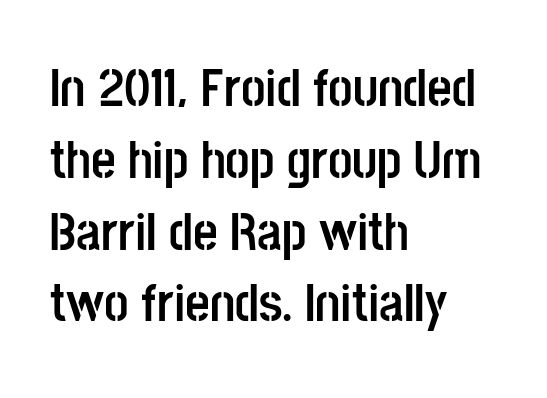
The image shows 54 px semibold, condensed sans-serif type, upright; set left-aligned, normal line spacing (1.33x), normal letter spacing, not underlined; low stroke contrast and a large x-height.
